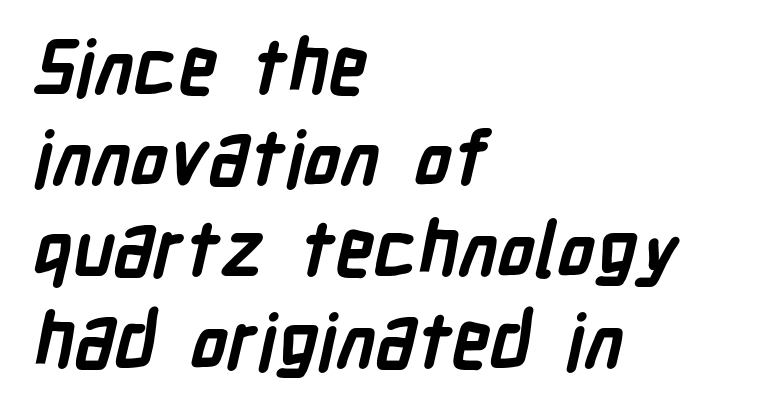
Q: Is the text bold? A: Yes.
Q: Is the typeface a serif or a sans-serif typeface? A: Sans-serif.
Q: Is the text underlined? A: No.
Q: How is the paragraph aligned? A: Left-aligned.
Q: Is the spacing between letters normal or unusually wide? A: Normal.
Q: Width (condensed, normal, or wide)? A: Condensed.
Q: Stroke contrast? A: Low.
Q: x-height? A: Medium.
Q: Monospaced? A: No.
